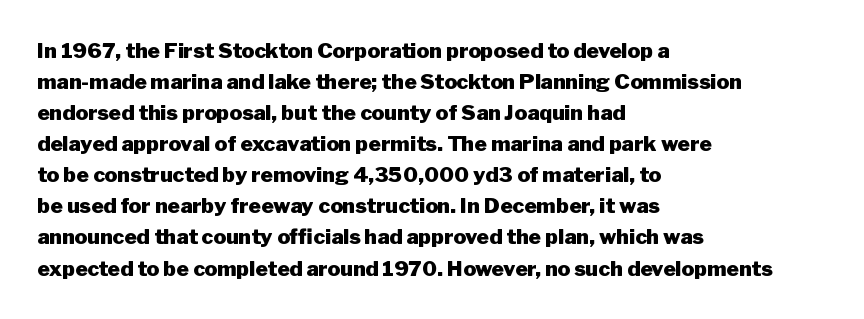
{"italic": "no", "bold": "yes", "underline": "no", "align": "left", "line_spacing": "normal", "line_spacing_ratio": 1.48, "letter_spacing": "normal", "letter_spacing_em": 0.0, "glyph_px": 21}
